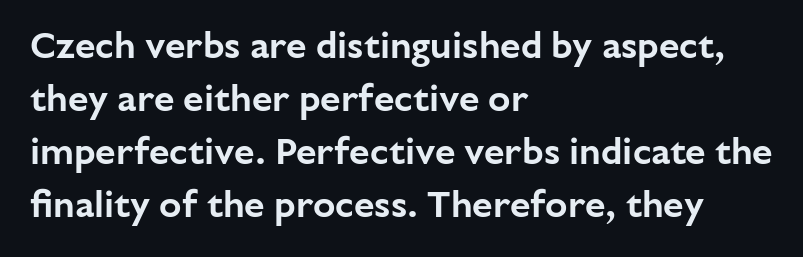
The gap between lines stays unmarked. This block has exactly the height ordinary leading produces. The face used here is proportionally spaced, like ordinary book or web type. This rendering employs a face without finishing strokes, i.e., a sans-serif. Posture: upright roman.
